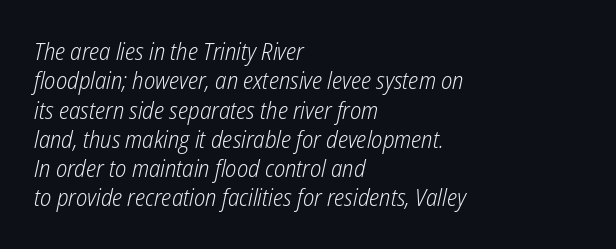
Q: Is the text bold? A: No.
Q: Is the text italic (slanted)? A: Yes, it leans right by about 12 degrees.
Q: Is the text underlined? A: No.
Q: How is the paragraph aligned? A: Left-aligned.
Q: Is the spacing between letters normal or unusually wide? A: Normal.
